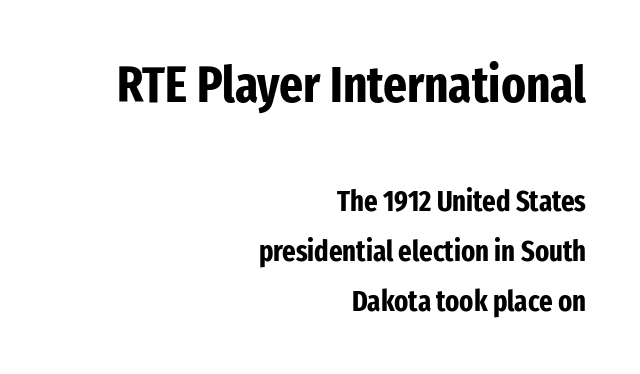
Q: Is the text bold? A: Yes.
Q: Is the text italic (slanted)? A: No, it is upright.
Q: Is the typeface a serif or a sans-serif typeface? A: Sans-serif.
Q: Is the text underlined? A: No.
Q: How is the paragraph aligned? A: Right-aligned.
Q: Is the spacing between letters normal or unusually wide? A: Normal.
Q: Which block of text is set in a larger size, the first (top) or the second (bottom)? A: The first (top) one.
Q: Width (condensed, normal, or wide)? A: Condensed.
Q: Stroke contrast? A: Low.
Q: x-height? A: Medium.
Q: Monospaced? A: No.
